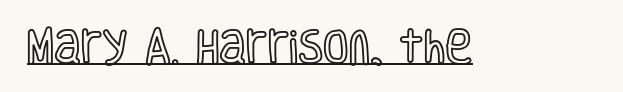
Q: Is the text italic (slanted)? A: No, it is upright.
Q: Is the text underlined? A: Yes.
Q: Is the spacing between letters normal or unusually wide? A: Normal.
Q: Width (condensed, normal, or wide)? A: Condensed.
Q: x-height? A: Large.
Q: Monospaced? A: No.
